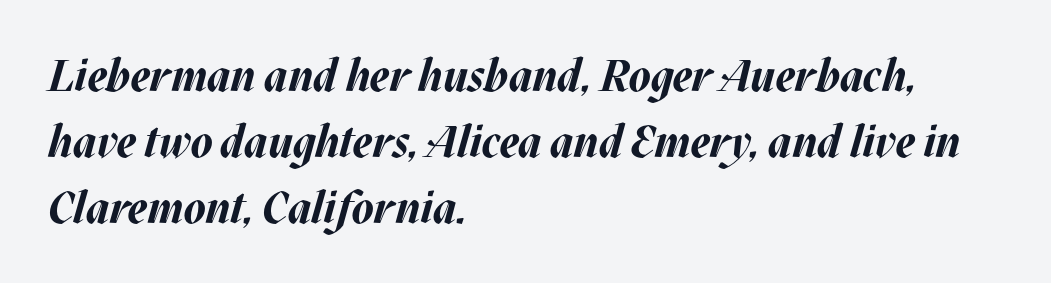
Honestly, the row spacing looks completely unremarkable. Honestly, there is no underline to notice here at all. Think of a printed novel: that variable character pitch is what you see here. The setting favours the left margin, as ordinary paragraphs usually do.
